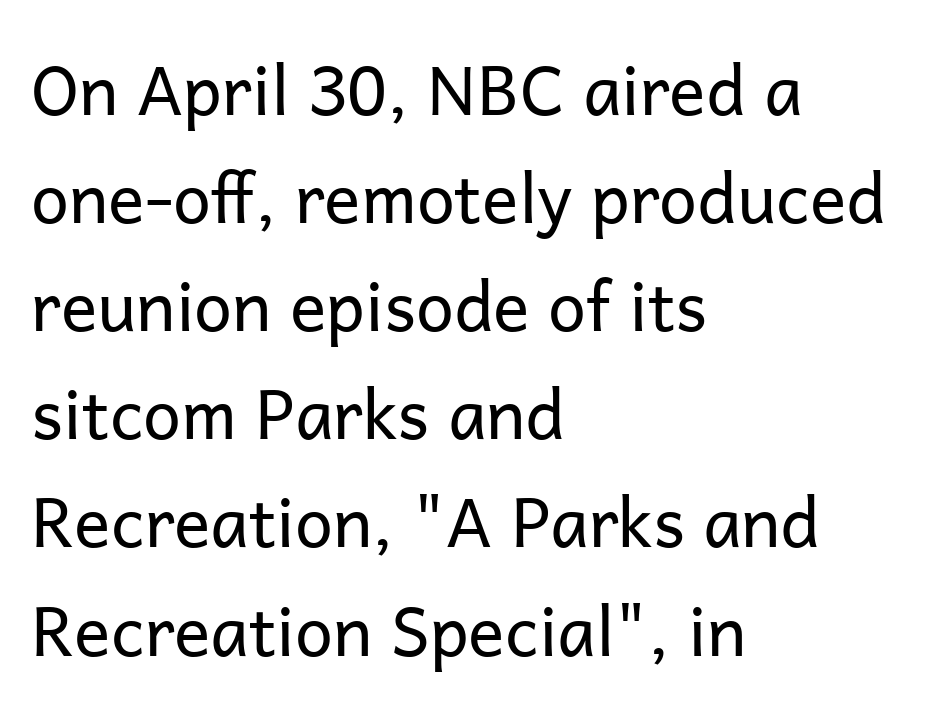
{"serif": "no", "italic": "no", "bold": "no", "weight": "regular", "width": "normal", "stroke_contrast": "low", "x_height": "medium", "monospaced": "no", "underline": "no", "align": "left", "line_spacing": "normal", "line_spacing_ratio": 1.59, "letter_spacing": "normal", "letter_spacing_em": 0.0, "glyph_px": 68}
